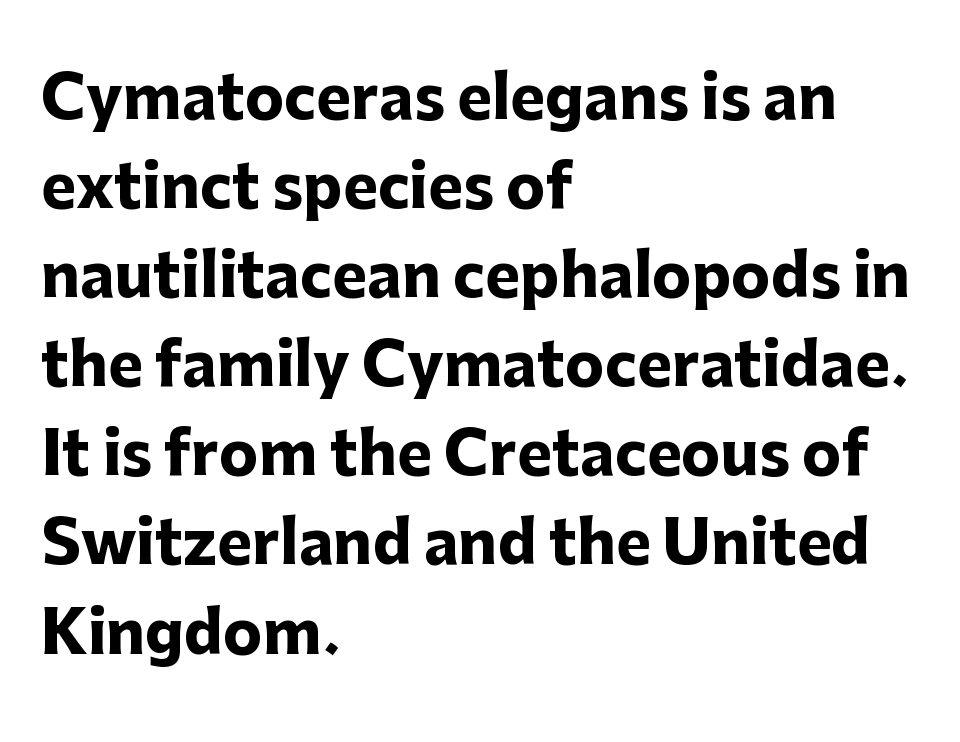
{"serif": "no", "italic": "no", "bold": "yes", "weight": "heavy", "width": "normal", "stroke_contrast": "low", "x_height": "medium", "monospaced": "no", "underline": "no", "align": "left", "line_spacing": "normal", "line_spacing_ratio": 1.51, "letter_spacing": "normal", "letter_spacing_em": 0.0, "glyph_px": 59}
